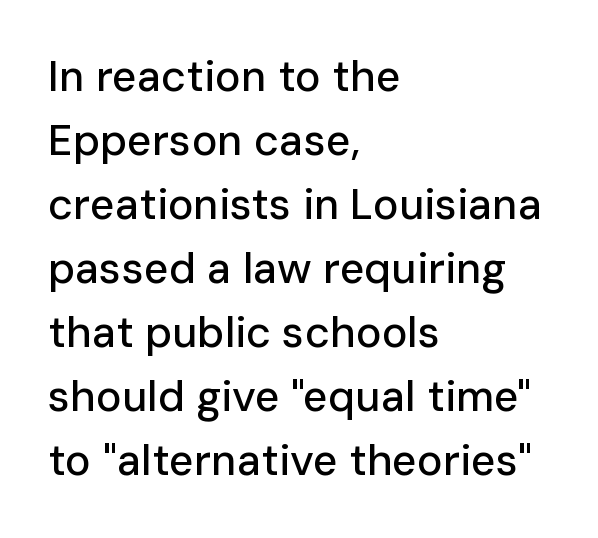
Q: Is the text italic (slanted)? A: No, it is upright.
Q: Is the typeface a serif or a sans-serif typeface? A: Sans-serif.
Q: Is the text underlined? A: No.
Q: How is the paragraph aligned? A: Left-aligned.
Q: Is the spacing between letters normal or unusually wide? A: Normal.
Q: Is the spacing between lines tight, normal or loose? A: Normal.
Q: Width (condensed, normal, or wide)? A: Normal.
Q: Stroke contrast? A: Low.
Q: x-height? A: Medium.
Q: Monospaced? A: No.
